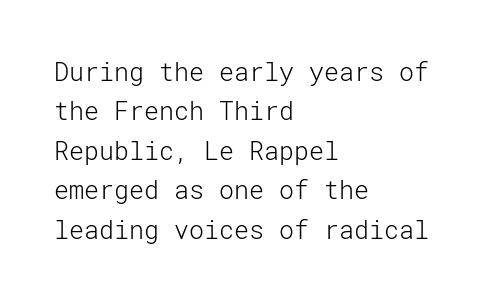
This block has exactly the height ordinary leading produces. Heft: none added — not bold. The face used here is rendered with its standard letterfit. Horizontally, the lines are justified to the leading edge only.
